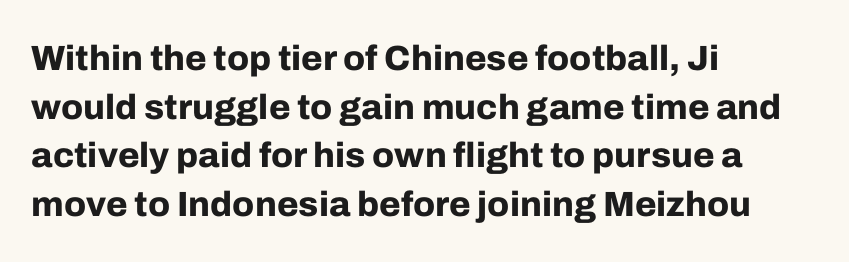
{"serif": "no", "italic": "no", "bold": "yes", "weight": "bold", "width": "normal", "stroke_contrast": "low", "x_height": "medium", "monospaced": "no", "underline": "no", "align": "left", "line_spacing": "normal", "line_spacing_ratio": 1.39, "letter_spacing": "normal", "letter_spacing_em": 0.0, "glyph_px": 35}
